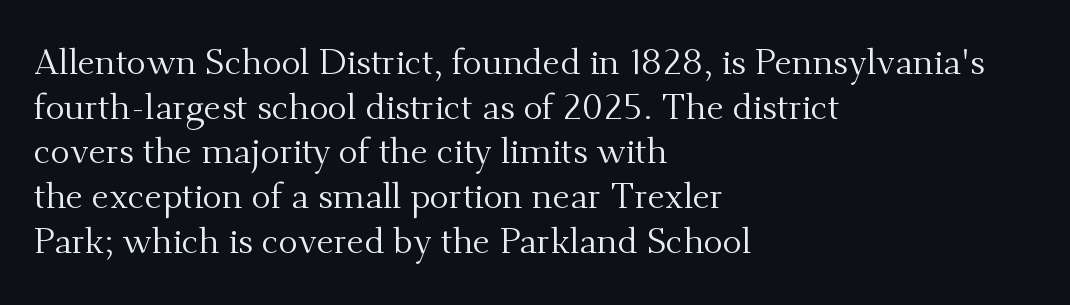
The type family on display is of the serif kind. The glyphs are unaccompanied by any horizontal stroke below them. Spacing verdict: proportional, widths tailored to each character. Characters remain perfectly vertical along every line.
